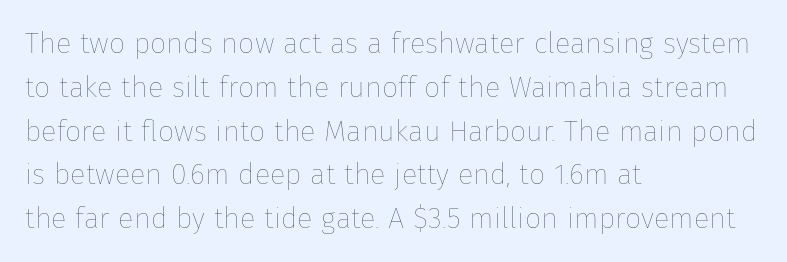
The image shows 29 px thin type, upright; set left-aligned, normal line spacing (1.51x), normal letter spacing, not underlined; low stroke contrast and a medium x-height.
